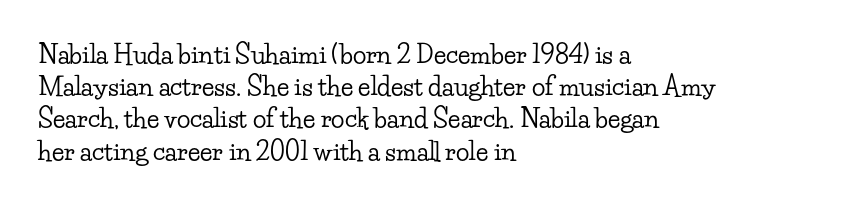
{"italic": "no", "underline": "no", "align": "left", "line_spacing": "normal", "line_spacing_ratio": 1.29, "letter_spacing": "normal", "letter_spacing_em": 0.0, "glyph_px": 25}
